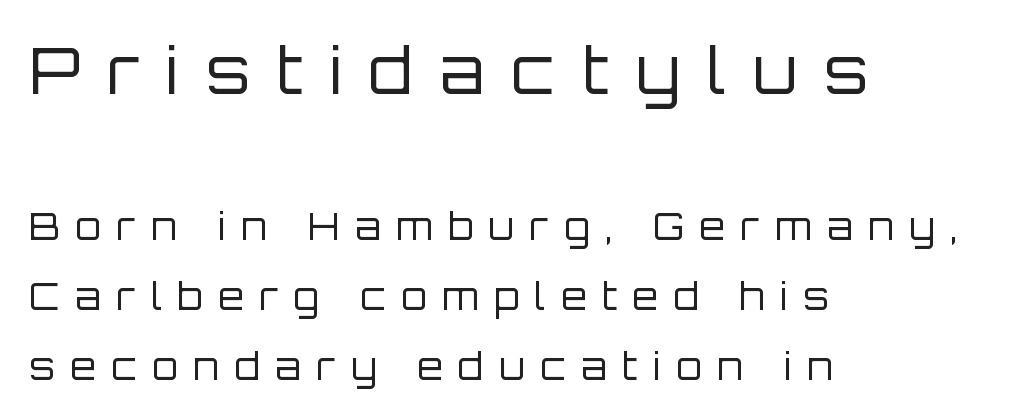
The image shows 64 px regular-weight sans-serif type, upright; set left-aligned, loose line spacing (1.9x), unusually wide letter spacing (+0.42 em), not underlined; the first (top) block is 1.73x larger; low stroke contrast and a large x-height.
